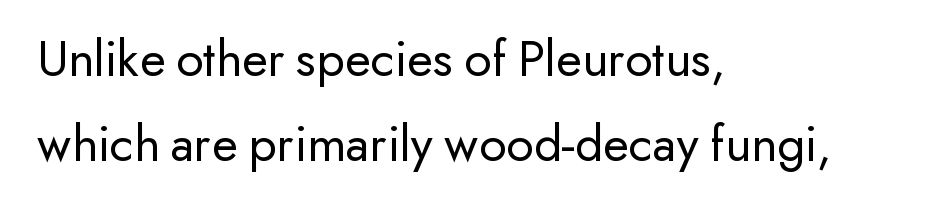
These lines keep a tight, regular rhythm from letter to letter. The typesetter chose a ragged-right arrangement here. A normal amount of white space separates one row of letters from the next. Style check: upright.
